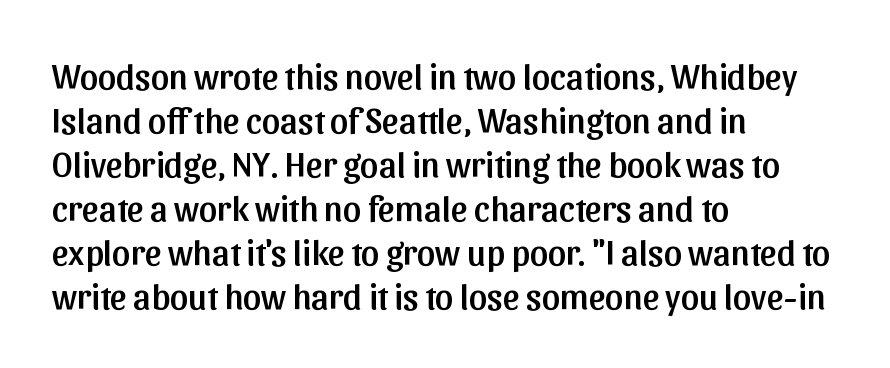
Serifs: no, the terminals of the letterforms are clean. Each letter keeps its own natural width here, so spacing adapts to shape. Check under the words: just untouched page. The setting favours the left margin, as ordinary paragraphs usually do.
